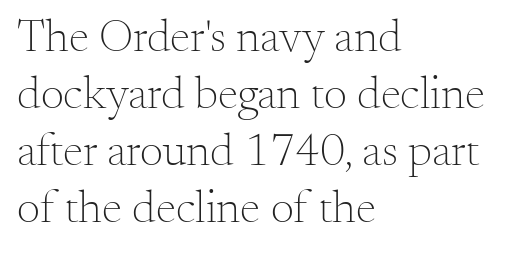
The image shows 46 px light serif type, upright; set left-aligned, line spacing 1.24x, normal letter spacing, not underlined; medium stroke contrast and a small x-height.
